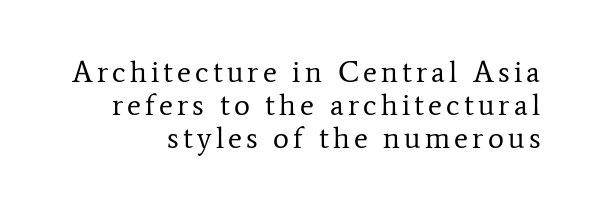
Q: Is the text bold? A: No.
Q: Is the text italic (slanted)? A: No, it is upright.
Q: Is the typeface a serif or a sans-serif typeface? A: Serif.
Q: Is the text underlined? A: No.
Q: How is the paragraph aligned? A: Right-aligned.
Q: Is the spacing between lines tight, normal or loose? A: Tight.
Q: Width (condensed, normal, or wide)? A: Normal.
Q: Stroke contrast? A: Low.
Q: x-height? A: Medium.
Q: Monospaced? A: No.
